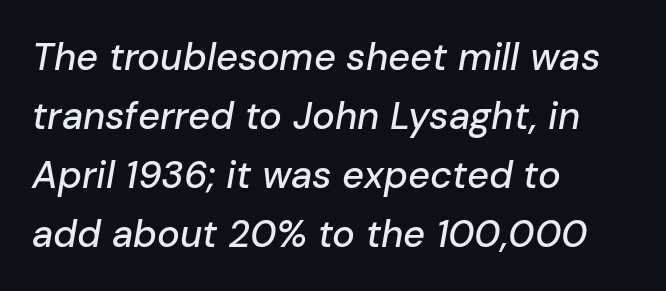
These lines are set flush left with a ragged right edge. The area under the type is left untouched. This sample keeps an unexceptional amount of space between lines. Slanted lettering throughout.
